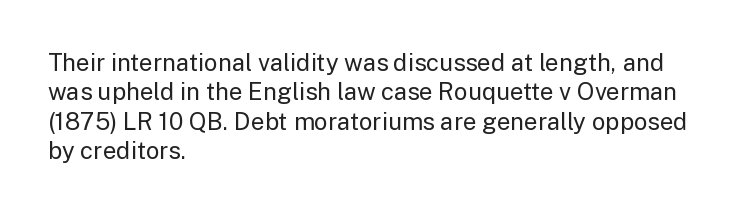
Q: Is the text bold? A: No.
Q: Is the text italic (slanted)? A: No, it is upright.
Q: Is the text underlined? A: No.
Q: How is the paragraph aligned? A: Left-aligned.
Q: Is the spacing between letters normal or unusually wide? A: Normal.
